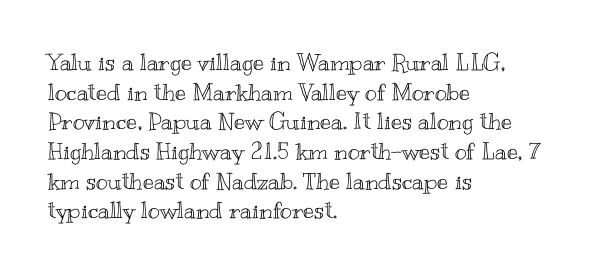
Descenders are the only things crossing below the line. A classic flush-left, rag-right setting is used for this passage. Upright lettering throughout. Quick note: interline space is typical. Letter spacing: default.
